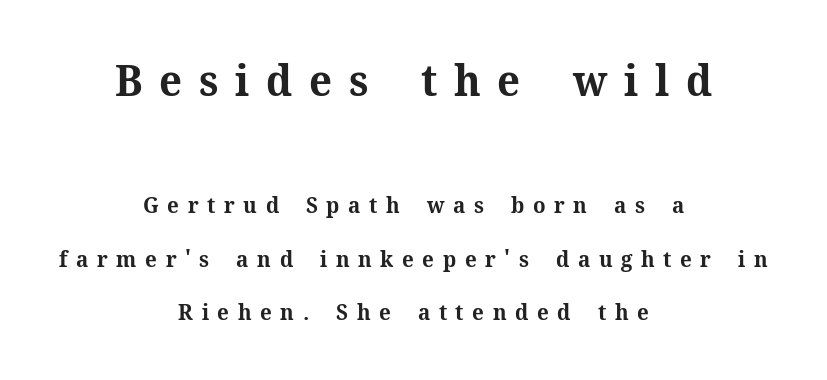
Heavy, bold letterforms. No italicization has been applied; the sample stays upright. This sample uses a serif face. Spacing verdict: proportional, widths tailored to each character.
